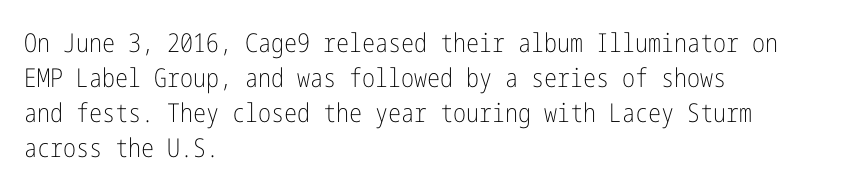
{"italic": "no", "bold": "no", "underline": "no", "align": "left", "line_spacing": "normal", "line_spacing_ratio": 1.35, "letter_spacing": "normal", "letter_spacing_em": 0.0, "glyph_px": 26}
